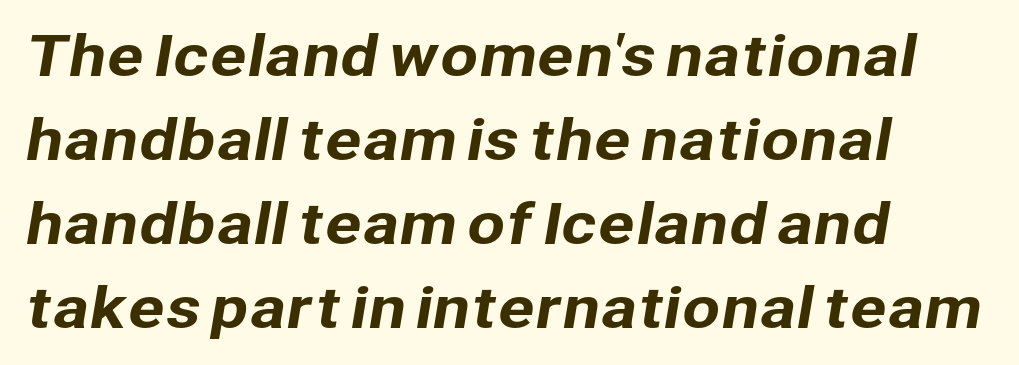
{"serif": "no", "width": "normal", "stroke_contrast": "low", "x_height": "medium", "monospaced": "no", "underline": "no", "align": "left", "line_spacing": "normal", "line_spacing_ratio": 1.53, "letter_spacing": "normal", "letter_spacing_em": 0.0, "glyph_px": 55}
